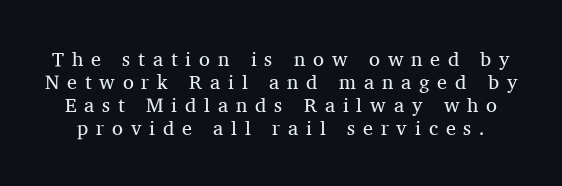
{"italic": "no", "bold": "no", "underline": "no", "line_spacing": "tight", "line_spacing_ratio": 1.15, "letter_spacing": "wide", "letter_spacing_em": 0.39, "glyph_px": 20}
